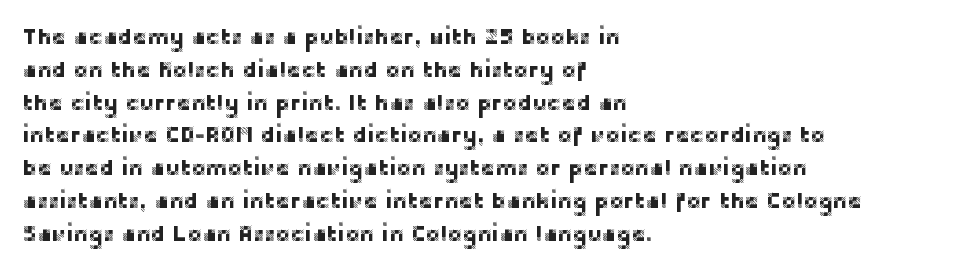
The specimen omits any rule beneath the text block's lines. Is the letter spacing exaggerated? No — it looks like the ordinary default. The typography opts for an upright posture over an oblique one. The rag falls on the right side of this text block. Baseline-to-baseline distance is the conventional proportion of letter height.
